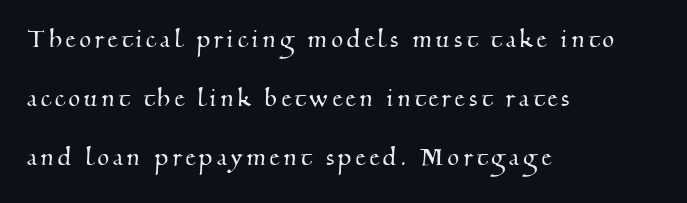
Think of a printed novel: that variable character pitch is what you see here. The glyphs are unaccompanied by any horizontal stroke below them. Quick note: interline space is abundant. The paragraph has a hard left edge and a soft right edge.
